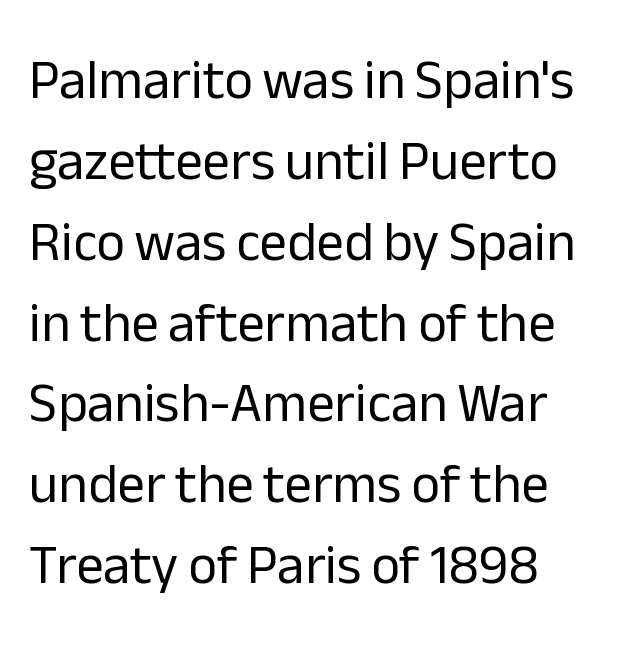
The image shows 55 px regular-weight sans-serif type, upright; set left-aligned, normal line spacing (1.47x), normal letter spacing, not underlined; low stroke contrast and a medium x-height.
